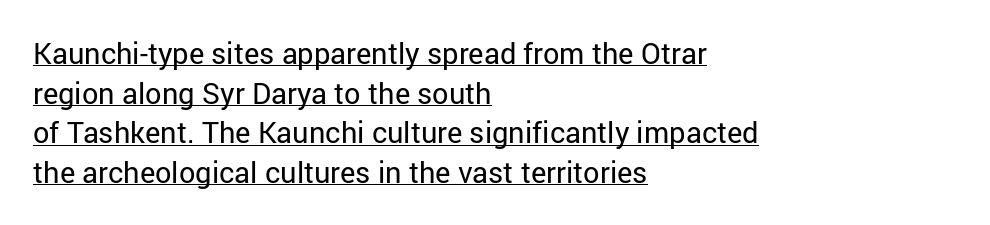
The image shows 29 px regular-weight sans-serif type, upright; set left-aligned, normal line spacing (1.37x), normal letter spacing, underlined; low stroke contrast and a medium x-height.
